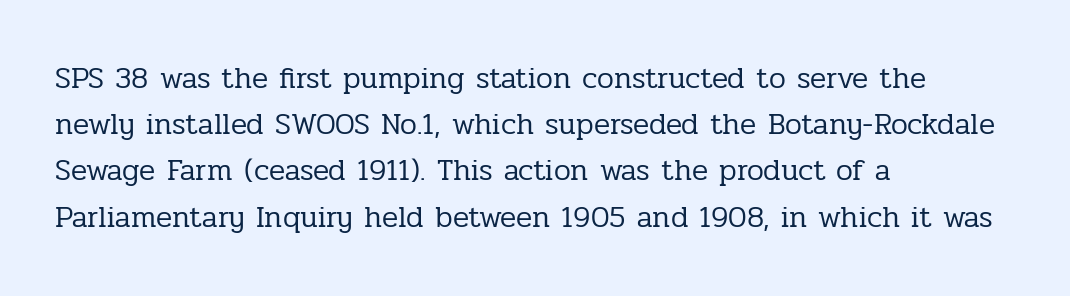
Reading down the column, the eye jumps a familiar distance to each next line. Vertical strokes here are truly vertical. Vertical stems look standard width or narrower in stroke. Notice how the passage keeps a crisp vertical edge on the left only. The letters carry serifs — small finishing strokes at the ends of their stems. Short note: letters normally spaced.
